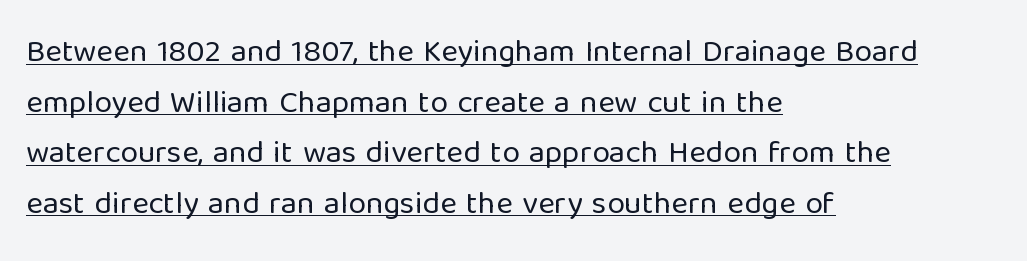
{"serif": "no", "italic": "no", "bold": "no", "weight": "regular", "width": "normal", "stroke_contrast": "low", "x_height": "medium", "monospaced": "no", "underline": "yes", "align": "left", "line_spacing": "normal", "line_spacing_ratio": 1.58, "letter_spacing": "normal", "letter_spacing_em": 0.0, "glyph_px": 32}
